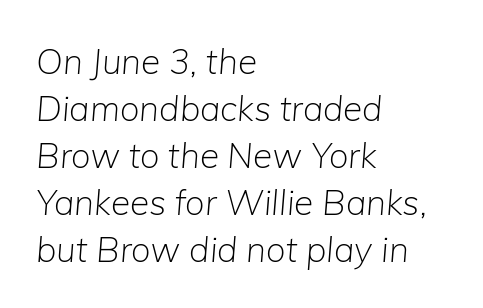
The image shows 35 px light type, italic (leaning right); set left-aligned, normal line spacing (1.34x), normal letter spacing, not underlined; low stroke contrast and a medium x-height.
